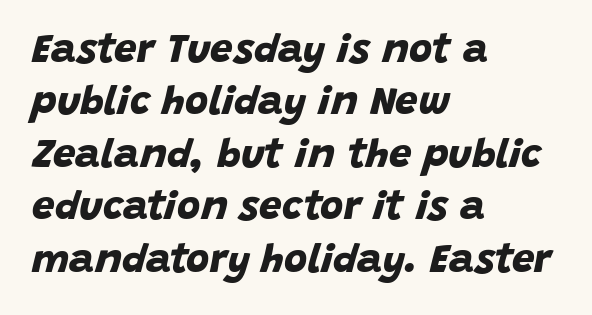
{"serif": "no", "bold": "yes", "weight": "bold", "width": "normal", "stroke_contrast": "low", "x_height": "large", "monospaced": "no", "underline": "no", "align": "left", "line_spacing": "normal", "line_spacing_ratio": 1.31, "letter_spacing": "normal", "letter_spacing_em": 0.0, "glyph_px": 40}
